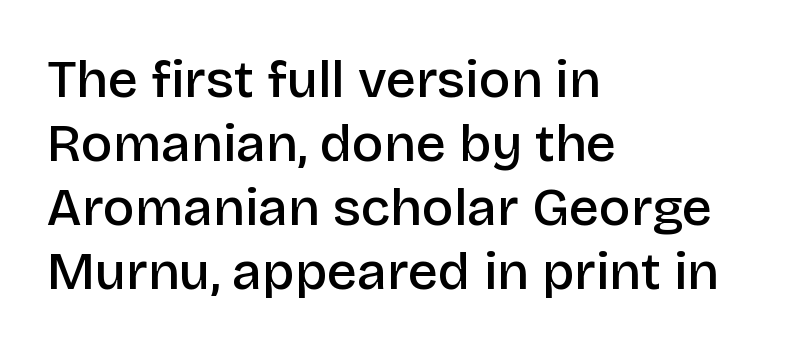
Every row of glyphs begins at an identical x-position on the left. The passage shown has conventional tracking throughout. Is this a fixed-width face? No — the glyphs have proportional, varying widths. Type without underlining.
